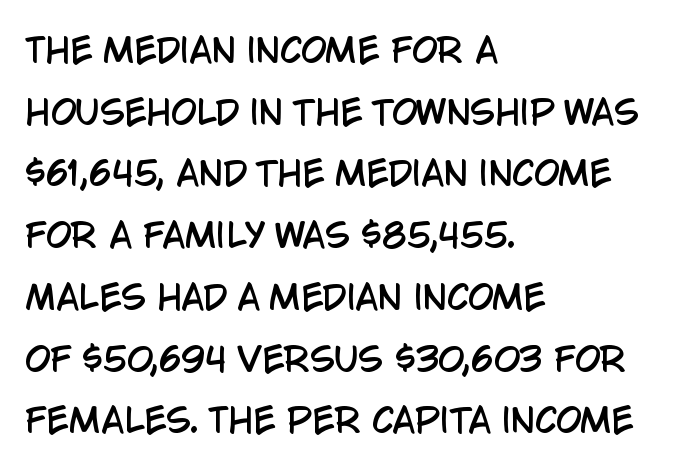
The image shows 33 px condensed sans-serif type, upright; set left-aligned, line spacing 1.87x, normal letter spacing, not underlined; low stroke contrast and a large x-height.
